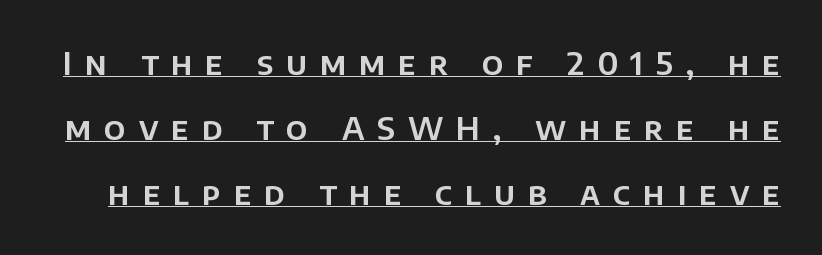
Looks like regular typesetting: each glyph gets only the width it needs. When letters stand straight like this, we call the style roman or upright. The lines are spread far apart with generous leading. Characters follow at a spacing far wider than the type designer built in. Serifs: no, the terminals of the letterforms are clean. Does a line run under the words? Yes, clearly.
